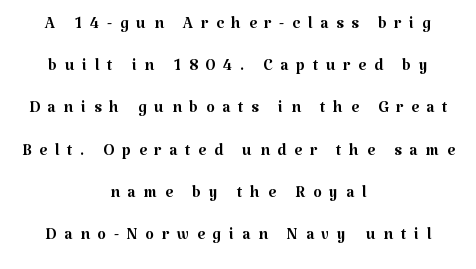
The image shows 22 px text type, upright; set centered, loose line spacing (1.92x), unusually wide letter spacing (+0.36 em), not underlined.
